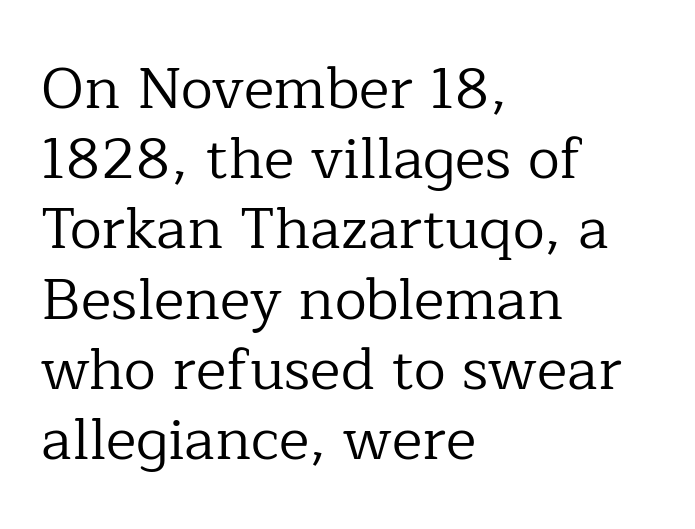
{"serif": "yes", "italic": "no", "bold": "no", "weight": "regular", "width": "normal", "stroke_contrast": "low", "x_height": "medium", "monospaced": "no", "underline": "no", "align": "left", "line_spacing_ratio": 1.21, "letter_spacing": "normal", "letter_spacing_em": 0.0, "glyph_px": 58}
